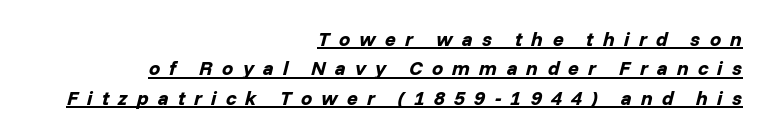
The image shows 20 px bold type, italic (leaning right); set right-aligned, normal line spacing (1.47x), unusually wide letter spacing (+0.46 em), underlined.
